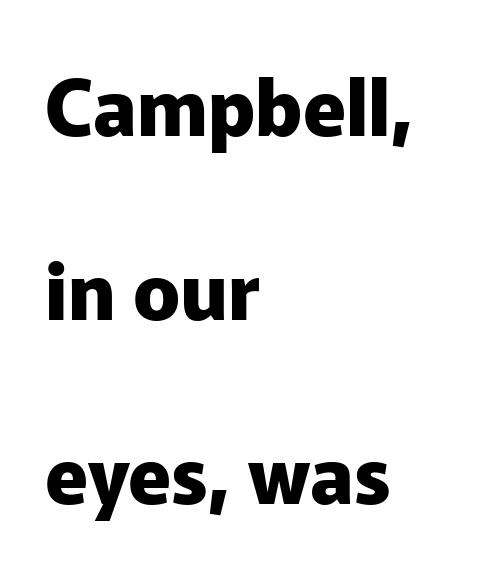
The image shows 78 px heavy sans-serif type, upright; set left-aligned, loose line spacing (2.36x), normal letter spacing, not underlined; low stroke contrast and a medium x-height.
